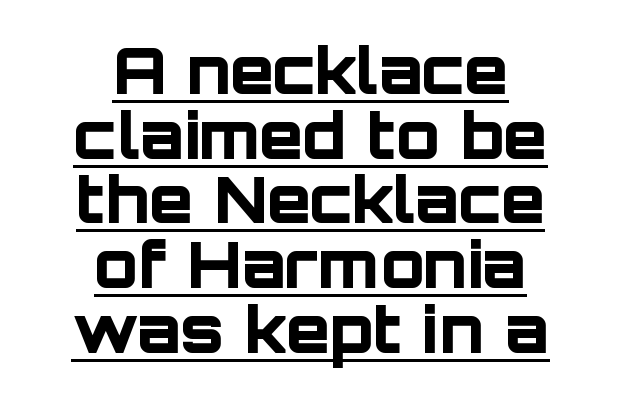
Set as a true bold cut, around the 700 mark. Posture: upright roman. A student would call this center alignment; a typographer would say set centered. The rendering uses the underline text-decoration. The passage shown stacks its lines with hardly any gap.
